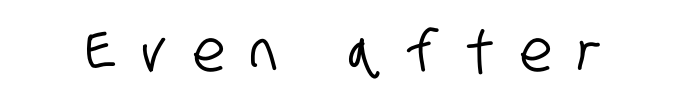
Are there feet on the stems? There aren't — it's a sans. Look at the tracking — it's clearly loosened, letters drifting apart. Each letter keeps its own natural width here, so spacing adapts to shape. Each row of text sits above clean, open space.
